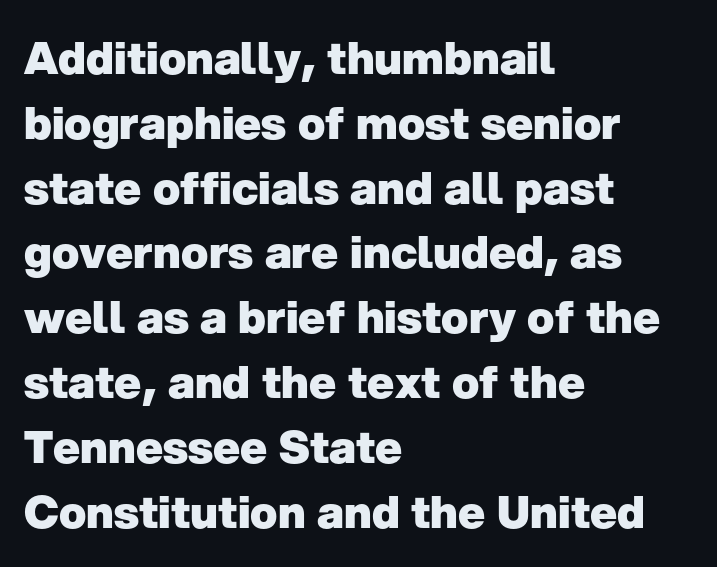
{"serif": "no", "italic": "no", "bold": "yes", "weight": "heavy", "width": "normal", "stroke_contrast": "low", "x_height": "medium", "monospaced": "no", "underline": "no", "align": "left", "line_spacing": "normal", "line_spacing_ratio": 1.44, "letter_spacing": "normal", "letter_spacing_em": 0.0, "glyph_px": 45}
